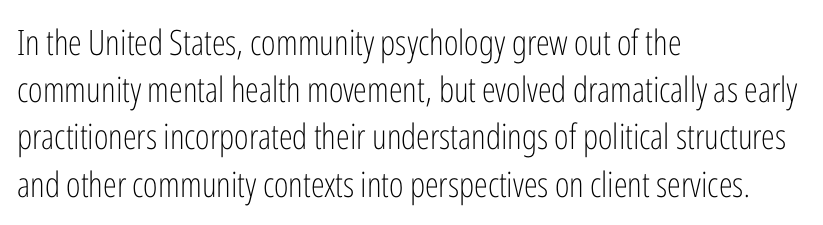
Q: Is the text bold? A: No.
Q: Is the text italic (slanted)? A: No, it is upright.
Q: Is the typeface a serif or a sans-serif typeface? A: Sans-serif.
Q: Is the text underlined? A: No.
Q: How is the paragraph aligned? A: Left-aligned.
Q: Is the spacing between letters normal or unusually wide? A: Normal.
Q: Is the spacing between lines tight, normal or loose? A: Normal.
Q: Width (condensed, normal, or wide)? A: Condensed.
Q: Stroke contrast? A: Low.
Q: x-height? A: Medium.
Q: Monospaced? A: No.
